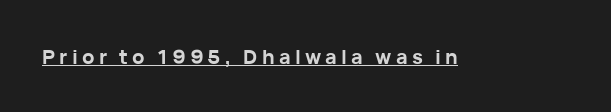
Characters remain perfectly vertical along every line. Substantial extra tracking has been applied to these lines. These words are printed bold, with thick strokes throughout. Looks like someone drew a line under every word here.
